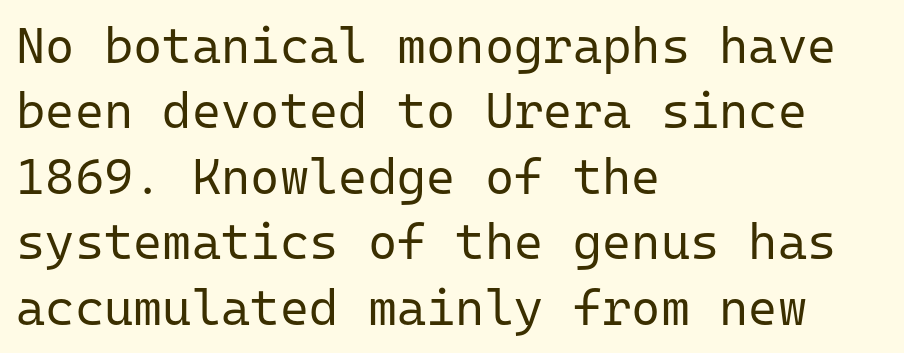
The image shows 50 px regular-weight sans-serif type, upright, monospaced; set left-aligned, normal line spacing (1.31x), normal letter spacing, not underlined; low stroke contrast and a medium x-height.
